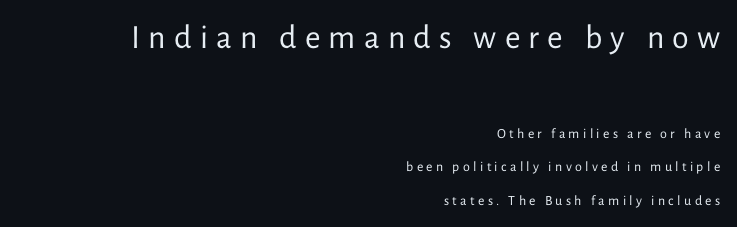
{"serif": "no", "italic": "no", "bold": "no", "weight": "regular", "width": "normal", "stroke_contrast": "low", "x_height": "medium", "monospaced": "no", "underline": "no", "align": "right", "line_spacing": "loose", "line_spacing_ratio": 2.38, "letter_spacing": "wide", "letter_spacing_em": 0.24, "larger_block": "first", "size_ratio": 2.43, "glyph_px": 34}
